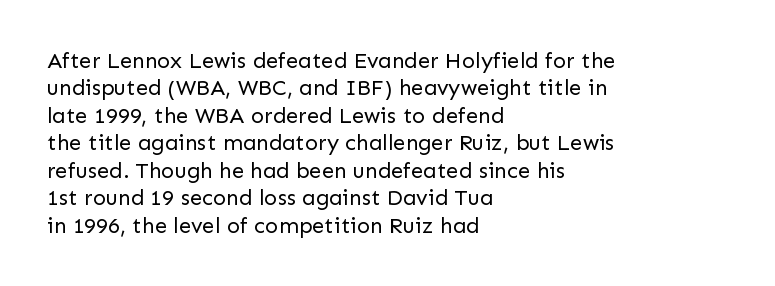
Counters stay open thanks to moderate or lighter strokes. All the whitespace from short lines collects on the right. Normally led — the rows are evenly, conventionally spaced. The glyphs are unaccompanied by any horizontal stroke below them.
